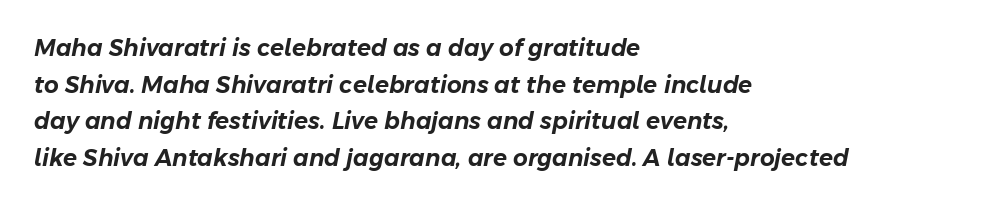
{"italic": "yes", "lean": "right", "slant_degrees": 11, "underline": "no", "align": "left", "line_spacing": "normal", "line_spacing_ratio": 1.59, "letter_spacing": "normal", "letter_spacing_em": 0.0, "glyph_px": 23}
